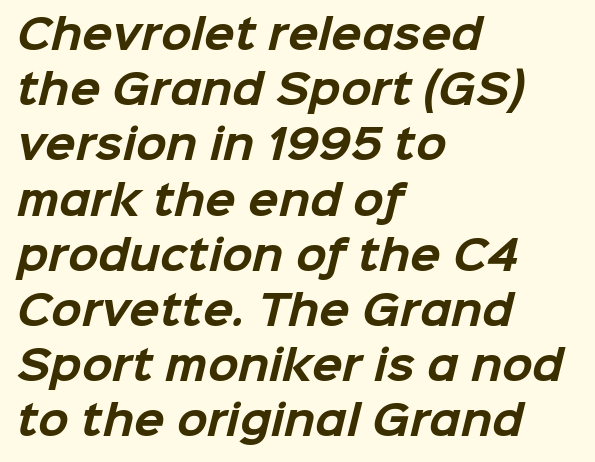
Q: Is the text bold? A: Yes.
Q: Is the typeface a serif or a sans-serif typeface? A: Sans-serif.
Q: Is the text underlined? A: No.
Q: How is the paragraph aligned? A: Left-aligned.
Q: Is the spacing between letters normal or unusually wide? A: Normal.
Q: Is the spacing between lines tight, normal or loose? A: Normal.
Q: Width (condensed, normal, or wide)? A: Normal.
Q: Stroke contrast? A: Low.
Q: x-height? A: Medium.
Q: Monospaced? A: No.
